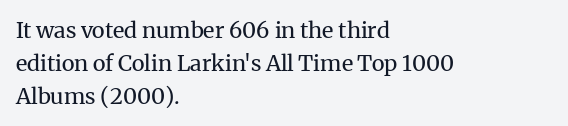
{"italic": "no", "bold": "no", "underline": "no", "align": "left", "line_spacing": "normal", "line_spacing_ratio": 1.49, "letter_spacing": "normal", "letter_spacing_em": 0.0, "glyph_px": 22}
